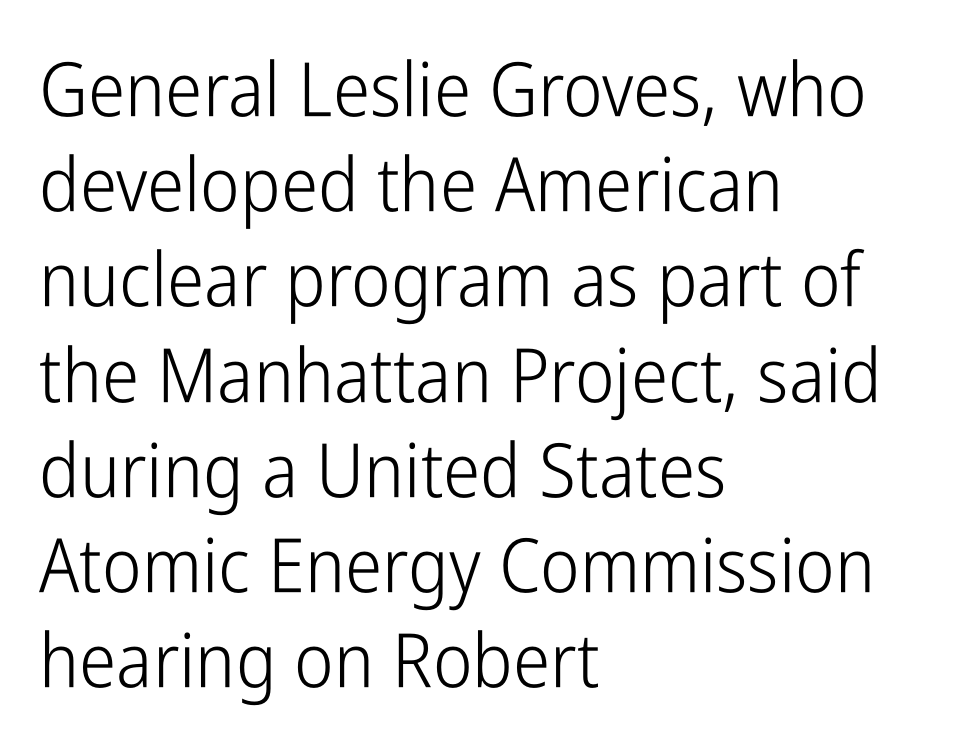
The designer left line spacing at the default. Stroke mass is kept to a normal reading level or below. In terms of posture, this sample is upright. You can tell from the bare stems that sans-serif type was used. Proportional: the letters do not fall into vertical columns.
